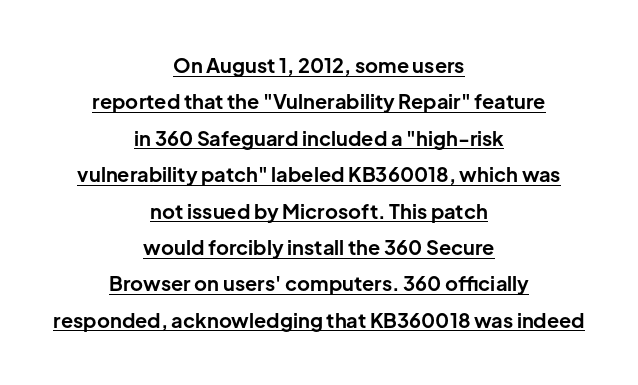
Q: Is the text bold? A: Yes.
Q: Is the text italic (slanted)? A: No, it is upright.
Q: Is the text underlined? A: Yes.
Q: How is the paragraph aligned? A: Centered.
Q: Is the spacing between letters normal or unusually wide? A: Normal.
